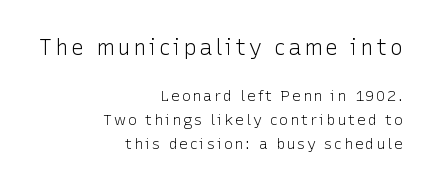
This rendering uses right alignment, leaving the left contour irregular. Heft: none added — not bold. How would I describe the line gaps? Plain and ordinary. Lines of text with bare space underneath.
